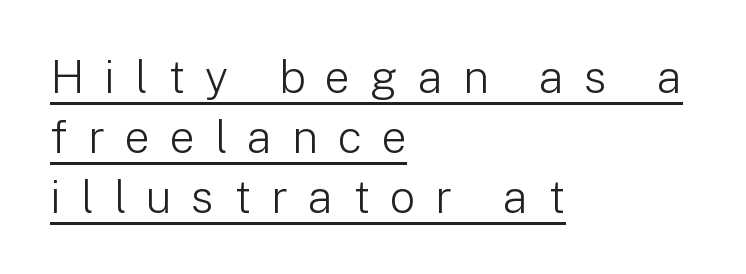
Q: Is the text bold? A: No.
Q: Is the text italic (slanted)? A: No, it is upright.
Q: Is the typeface a serif or a sans-serif typeface? A: Sans-serif.
Q: Is the text underlined? A: Yes.
Q: How is the paragraph aligned? A: Left-aligned.
Q: Is the spacing between letters normal or unusually wide? A: Unusually wide.
Q: Is the spacing between lines tight, normal or loose? A: Normal.
Q: Width (condensed, normal, or wide)? A: Normal.
Q: Stroke contrast? A: Low.
Q: x-height? A: Medium.
Q: Monospaced? A: No.
